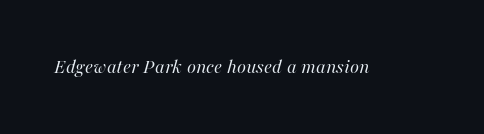
The image shows 21 px text type, italic (leaning right); set normal letter spacing, not underlined.
